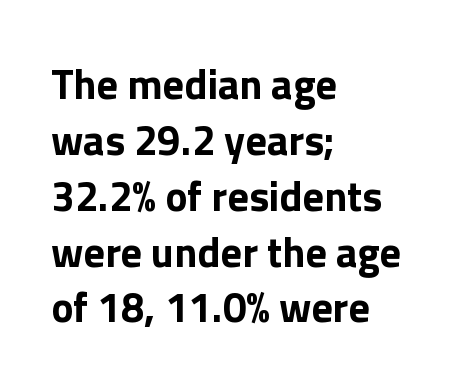
{"serif": "no", "italic": "no", "bold": "yes", "weight": "bold", "width": "normal", "stroke_contrast": "low", "x_height": "medium", "monospaced": "no", "underline": "no", "align": "left", "line_spacing": "normal", "line_spacing_ratio": 1.33, "letter_spacing": "normal", "letter_spacing_em": 0.0, "glyph_px": 42}
